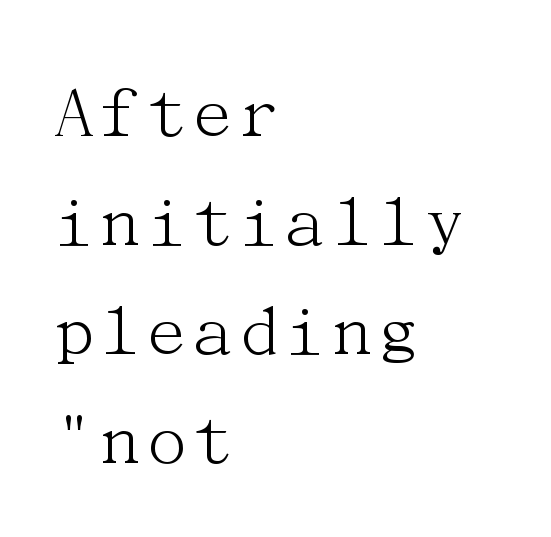
No extra tracking has been applied to these lines. These lines were composed using upright roman letters. Has an underline been added? It has not. Every row of glyphs begins at an identical x-position on the left.
